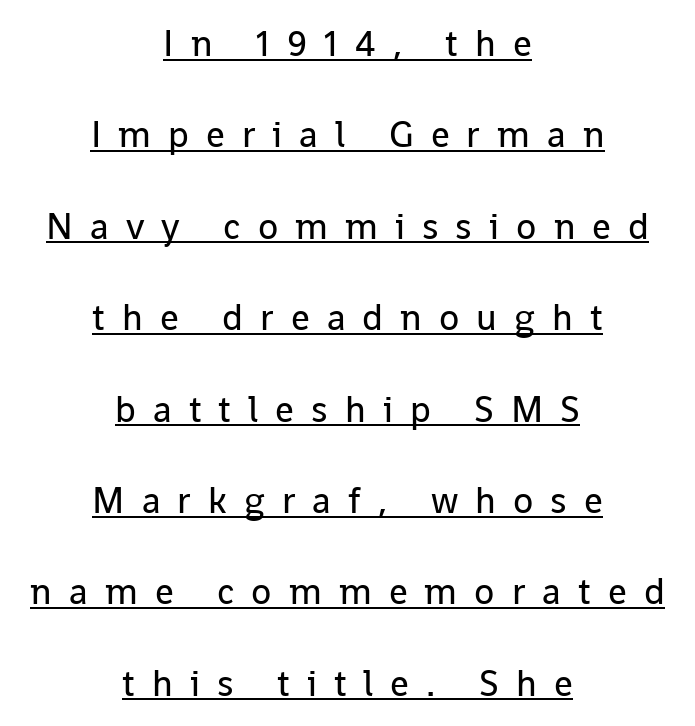
Do the characters align in a grid? No, the font is proportional. Compared with a flush-left layout, this one balances lines on the center instead. The passage shown is underscored from start to finish. Each letter's strokes conclude bluntly, with no projecting serifs. Caption: face not bold, strokes unweighted. The tracking reads as deliberately expanded to a designer's eye.
